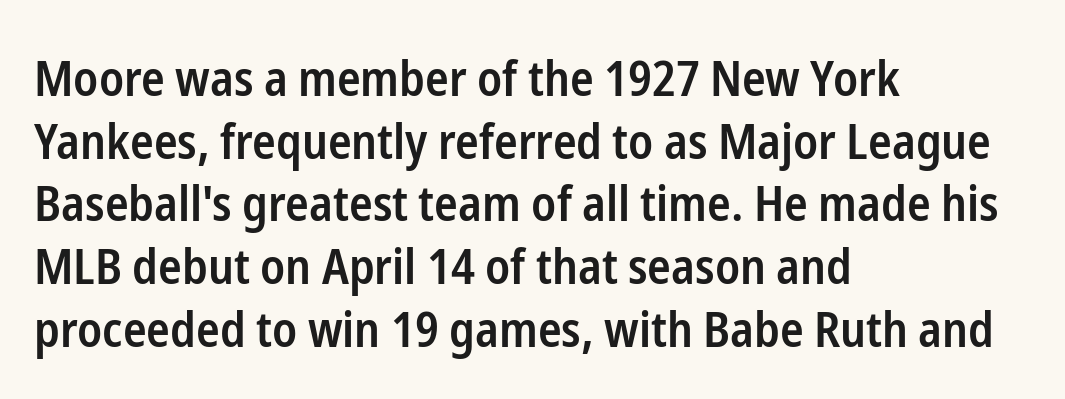
The image shows 49 px semibold, condensed sans-serif type, upright; set left-aligned, normal line spacing (1.28x), normal letter spacing, not underlined; low stroke contrast and a medium x-height.
